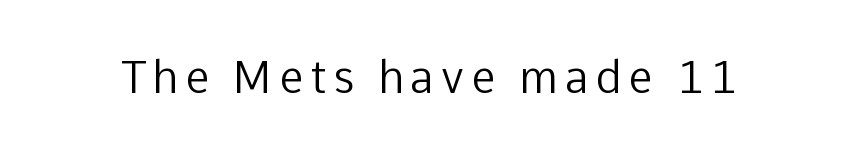
The image shows 44 px regular-weight sans-serif type, upright; set not underlined; low stroke contrast and a medium x-height.
